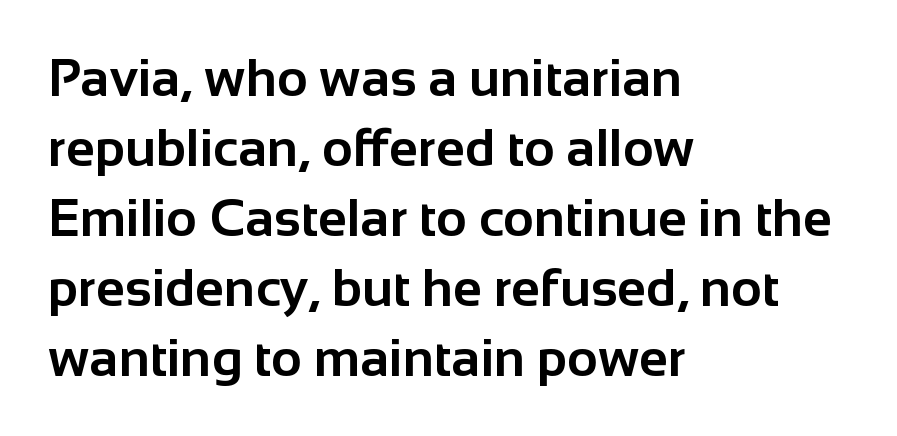
The passage shown is typed in a proportional face where columns would drift. Summary of weight: heavy, a full bold. This is the regular roman posture of the typeface. Type without underlining. The typeface chosen for these lines omits serifs. The rows are spaced the way most documents space them.
